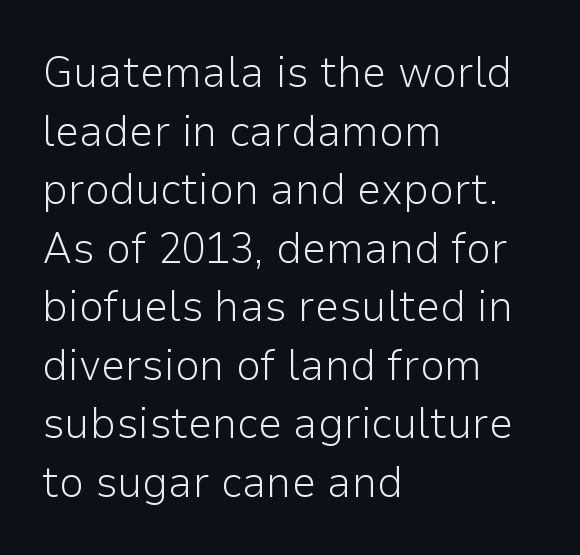
The weight tops out at a normal text grade. Spacing verdict: proportional, widths tailored to each character. Are there feet on the stems? There aren't — it's a sans. Horizontal bands of white between lines are of average thickness.
